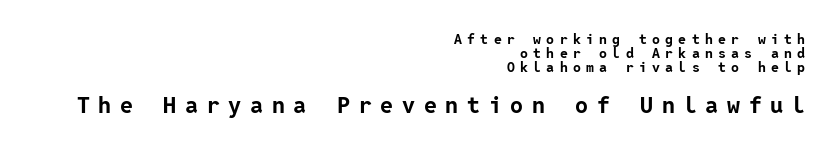
The image shows 23 px bold type, upright; set right-aligned, tight line spacing (1.0x), unusually wide letter spacing (+0.38 em), not underlined; the second (bottom) block is 1.64x larger.
